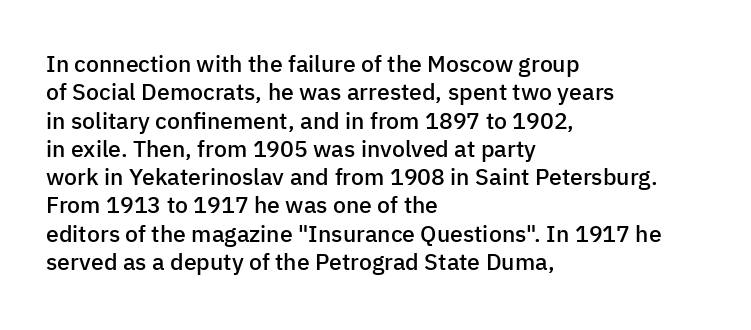
Is the letter spacing exaggerated? No — it looks like the ordinary default. Do the letters lean? They stand straight. Is the type bold? Partly — it's a semibold, heavier than regular but not fully bold. Lines of text with bare space underneath. The text block is weighted toward the left margin, trailing off unevenly rightward.
